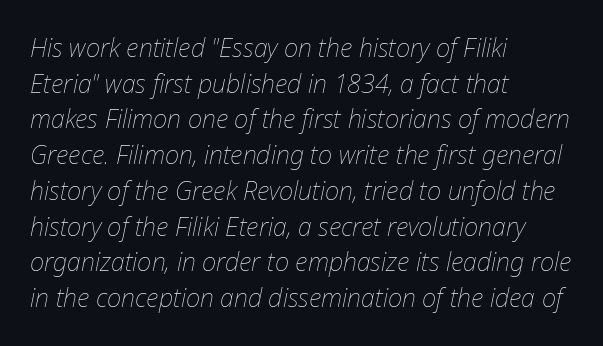
Inter-character spacing is left at the font's built-in metrics. The passage shown stacks its lines at a standard gap. Posture: slanted. Underlining? Definitely not there. One-word summary of the alignment: left.
